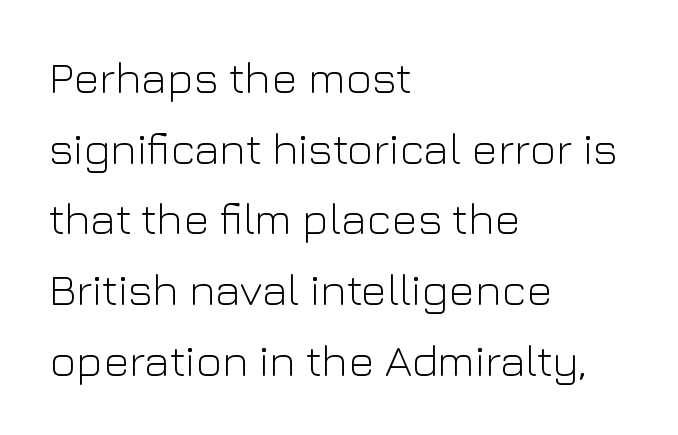
The image shows 45 px light sans-serif type, upright; set left-aligned, normal line spacing (1.57x), normal letter spacing, not underlined; low stroke contrast and a medium x-height.
